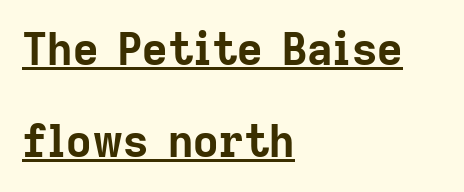
{"serif": "no", "italic": "no", "bold": "yes", "weight": "bold", "width": "normal", "stroke_contrast": "low", "x_height": "medium", "monospaced": "no", "underline": "yes", "align": "left", "line_spacing": "loose", "line_spacing_ratio": 2.09, "letter_spacing": "normal", "letter_spacing_em": 0.0, "glyph_px": 44}
